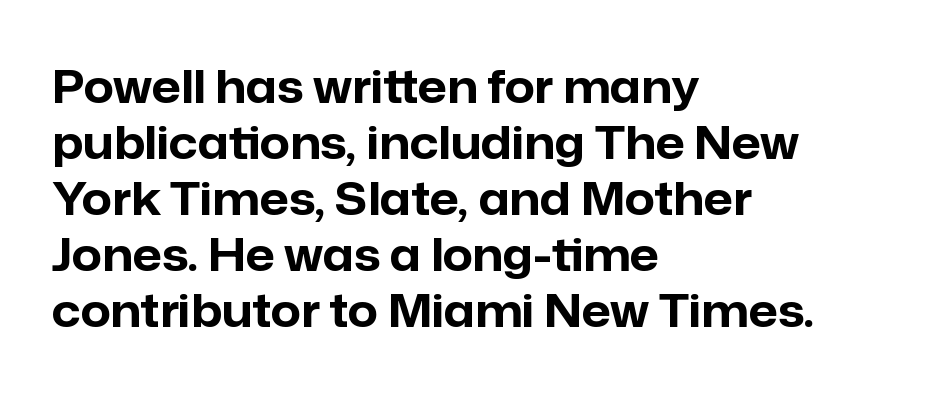
{"serif": "no", "italic": "no", "bold": "yes", "weight": "bold", "width": "normal", "stroke_contrast": "low", "x_height": "medium", "monospaced": "no", "underline": "no", "align": "left", "line_spacing_ratio": 1.22, "letter_spacing": "normal", "letter_spacing_em": 0.0, "glyph_px": 46}
